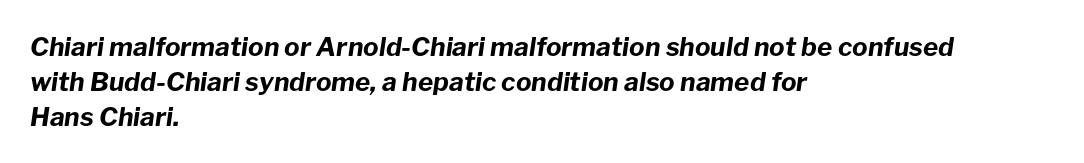
The image shows 26 px bold type, italic (leaning right); set left-aligned, normal line spacing (1.34x), normal letter spacing, not underlined.
